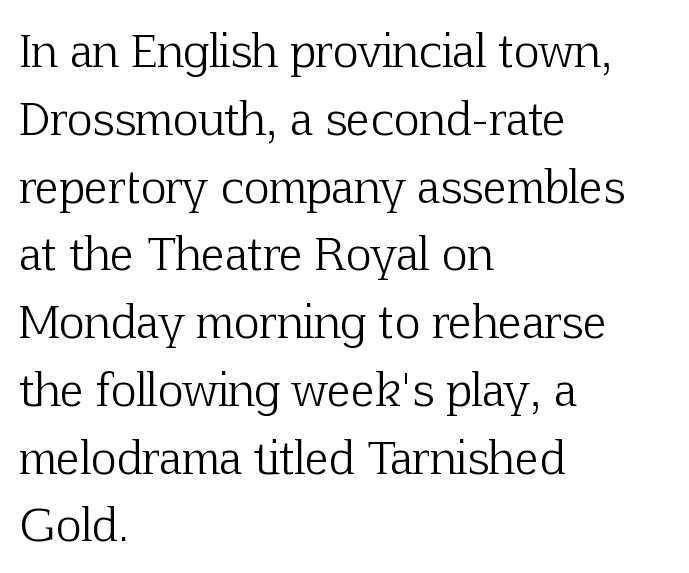
The image shows 44 px light serif type, upright; set left-aligned, normal line spacing (1.54x), normal letter spacing, not underlined; low stroke contrast and a medium x-height.
